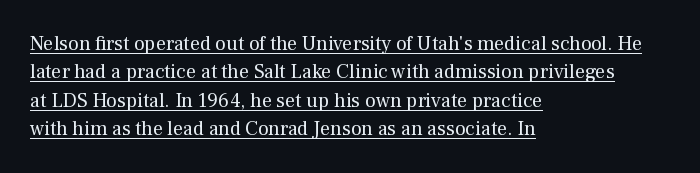
{"italic": "no", "bold": "no", "underline": "yes", "align": "left", "line_spacing": "normal", "line_spacing_ratio": 1.42, "letter_spacing": "normal", "letter_spacing_em": 0.0, "glyph_px": 20}
